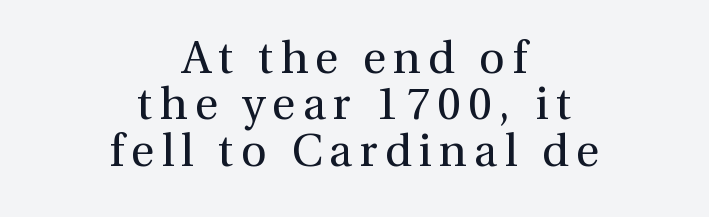
The image shows 45 px regular-weight serif type, upright; set centered, tight line spacing (1.03x), not underlined; medium stroke contrast and a medium x-height.
